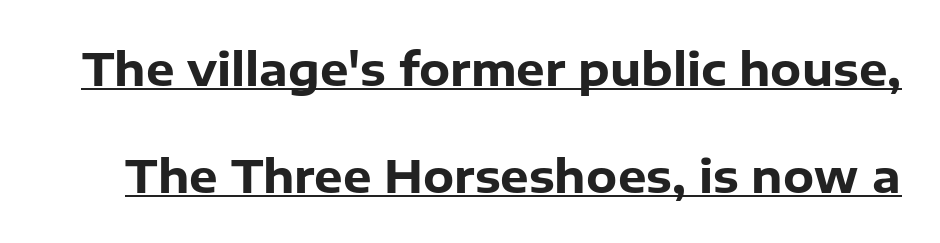
Q: Is the text bold? A: Yes.
Q: Is the text italic (slanted)? A: No, it is upright.
Q: Is the typeface a serif or a sans-serif typeface? A: Sans-serif.
Q: Is the text underlined? A: Yes.
Q: Is the spacing between letters normal or unusually wide? A: Normal.
Q: Is the spacing between lines tight, normal or loose? A: Loose.
Q: Width (condensed, normal, or wide)? A: Normal.
Q: Stroke contrast? A: Low.
Q: x-height? A: Medium.
Q: Monospaced? A: No.
